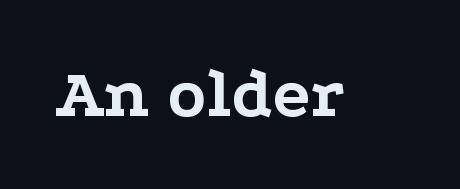
{"serif": "yes", "italic": "no", "bold": "yes", "weight": "bold", "width": "wide", "stroke_contrast": "low", "x_height": "medium", "monospaced": "no", "underline": "no", "letter_spacing": "normal", "letter_spacing_em": 0.0, "glyph_px": 70}
